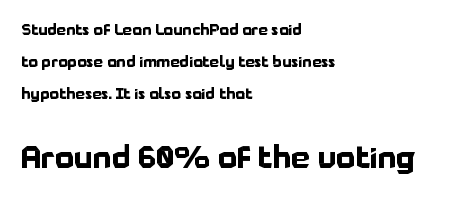
Posture: straight, roman, zero tilt. Heavy, bold letterforms. The letters sit at their default tracking, neither squeezed nor spread. Where is the straight margin? On the left. Compare the two chunks: the lower has the greater cap height.
